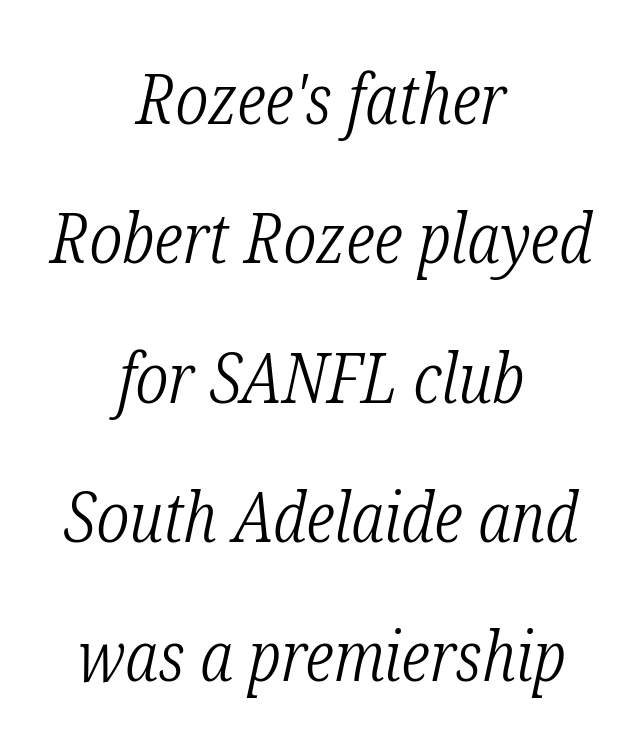
Q: Is the text bold? A: No.
Q: Is the text italic (slanted)? A: Yes, it leans right by about 12 degrees.
Q: Is the typeface a serif or a sans-serif typeface? A: Serif.
Q: Is the text underlined? A: No.
Q: How is the paragraph aligned? A: Centered.
Q: Is the spacing between letters normal or unusually wide? A: Normal.
Q: Is the spacing between lines tight, normal or loose? A: Loose.
Q: Width (condensed, normal, or wide)? A: Condensed.
Q: Stroke contrast? A: Low.
Q: x-height? A: Medium.
Q: Monospaced? A: No.
